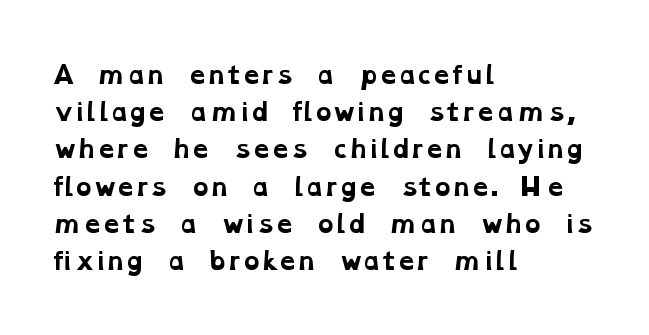
The paragraph shown leans on its left margin. Compared with an ordinary text face, these strokes are far heavier — a full bold. The letterforms sit shoulder to shoulder at normal distance. Unmarked baselines from the first word to the last. This sample keeps an unexceptional amount of space between lines.
